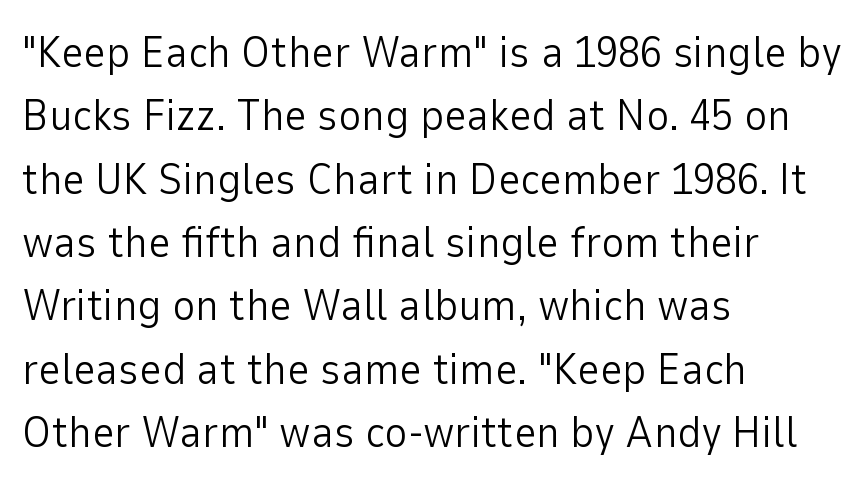
The image shows 44 px light sans-serif type, upright; set left-aligned, normal line spacing (1.44x), normal letter spacing, not underlined; low stroke contrast and a medium x-height.
